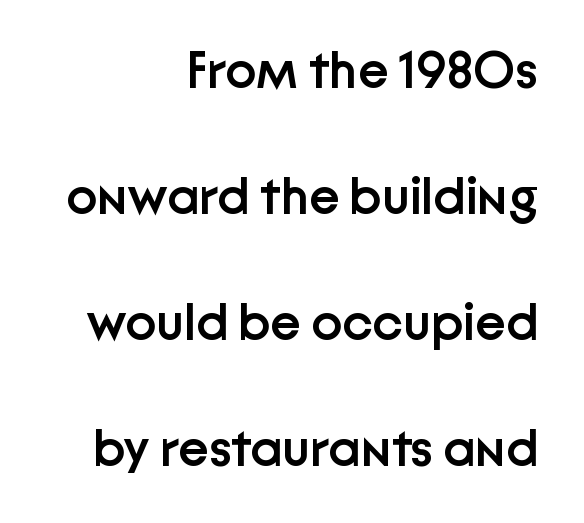
Heft: intermediate — a semibold. Words appear dense and cohesive because spacing is normal. Vertical strokes here are truly vertical. You could not count columns in this text — the font is proportionally spaced.
